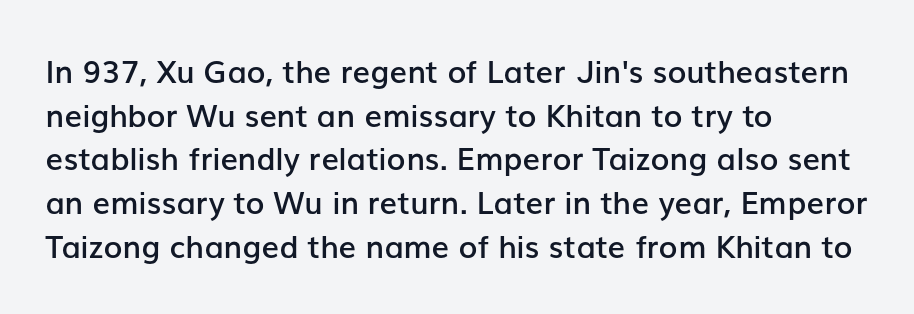
Q: Is the text bold? A: Semi-bold.
Q: Is the text italic (slanted)? A: No, it is upright.
Q: Is the typeface a serif or a sans-serif typeface? A: Sans-serif.
Q: Is the text underlined? A: No.
Q: How is the paragraph aligned? A: Left-aligned.
Q: Is the spacing between letters normal or unusually wide? A: Normal.
Q: Is the spacing between lines tight, normal or loose? A: Normal.
Q: Width (condensed, normal, or wide)? A: Normal.
Q: Stroke contrast? A: Low.
Q: x-height? A: Medium.
Q: Monospaced? A: No.
